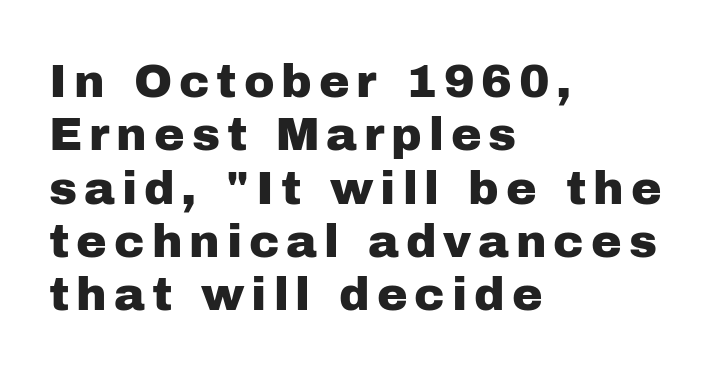
The axis of the letterforms is exactly vertical. Just letters on the line, the space beneath them empty. The face used here is proportionally spaced, like ordinary book or web type. Each line starts at the same left margin while the right side varies. Nothing sits at the stroke ends, so this counts as sans-serif.
